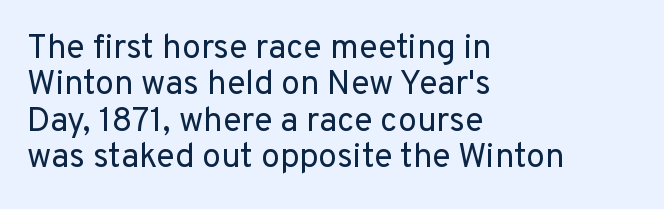
Q: Is the text bold? A: No.
Q: Is the text italic (slanted)? A: No, it is upright.
Q: Is the typeface a serif or a sans-serif typeface? A: Sans-serif.
Q: Is the text underlined? A: No.
Q: How is the paragraph aligned? A: Left-aligned.
Q: Is the spacing between letters normal or unusually wide? A: Normal.
Q: Is the spacing between lines tight, normal or loose? A: Tight.
Q: Width (condensed, normal, or wide)? A: Normal.
Q: Stroke contrast? A: Low.
Q: x-height? A: Medium.
Q: Monospaced? A: No.
